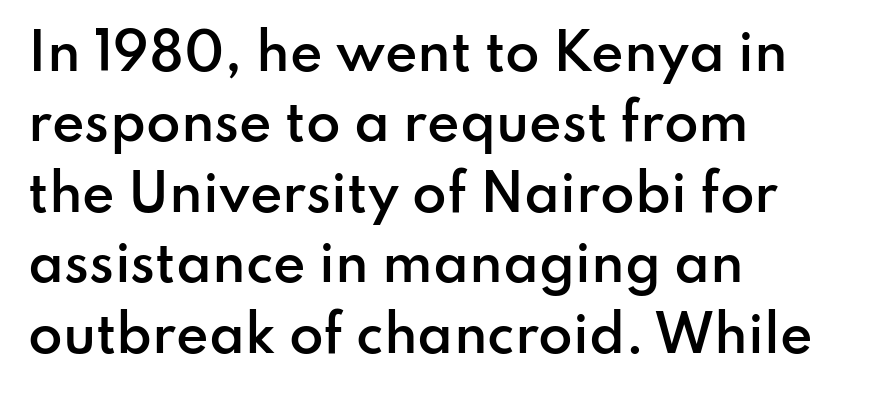
Q: Is the text bold? A: Semi-bold.
Q: Is the text italic (slanted)? A: No, it is upright.
Q: Is the typeface a serif or a sans-serif typeface? A: Sans-serif.
Q: Is the text underlined? A: No.
Q: How is the paragraph aligned? A: Left-aligned.
Q: Is the spacing between letters normal or unusually wide? A: Normal.
Q: Is the spacing between lines tight, normal or loose? A: Normal.
Q: Width (condensed, normal, or wide)? A: Normal.
Q: Stroke contrast? A: Low.
Q: x-height? A: Small.
Q: Monospaced? A: No.
